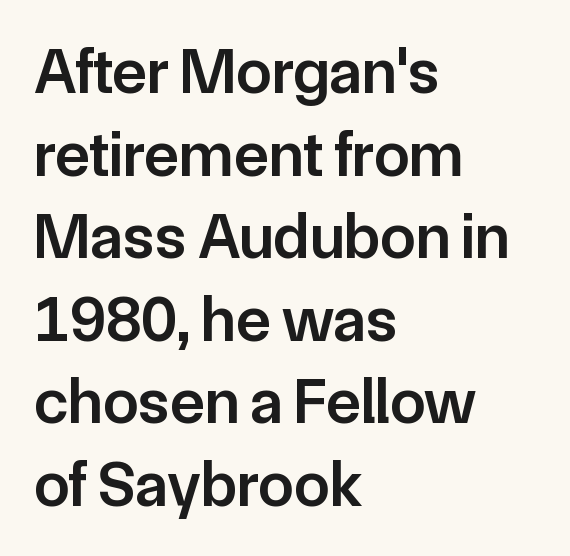
Q: Is the text bold? A: Semi-bold.
Q: Is the text italic (slanted)? A: No, it is upright.
Q: Is the typeface a serif or a sans-serif typeface? A: Sans-serif.
Q: Is the text underlined? A: No.
Q: How is the paragraph aligned? A: Left-aligned.
Q: Is the spacing between letters normal or unusually wide? A: Normal.
Q: Is the spacing between lines tight, normal or loose? A: Normal.
Q: Width (condensed, normal, or wide)? A: Normal.
Q: Stroke contrast? A: Low.
Q: x-height? A: Medium.
Q: Monospaced? A: No.
